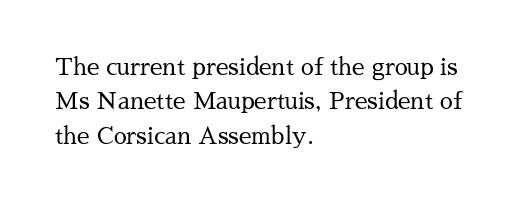
The image shows 23 px text type, upright; set left-aligned, normal line spacing (1.5x), normal letter spacing, not underlined.
